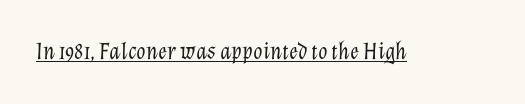
Q: Is the text bold? A: No.
Q: Is the text italic (slanted)? A: Yes, it leans right by about 12 degrees.
Q: Is the text underlined? A: Yes.
Q: Is the spacing between letters normal or unusually wide? A: Normal.
